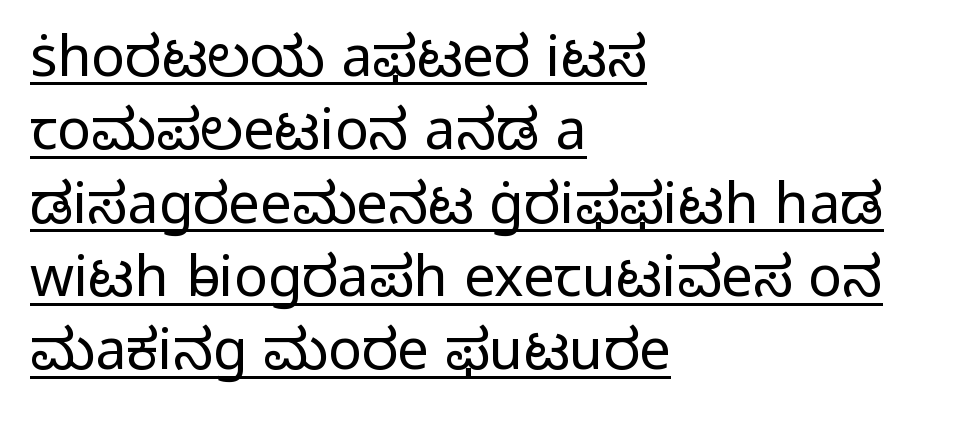
Underlined type. Vertical strokes here are truly vertical. The rendering uses a moderate line-height, typical for paragraphs. Is this a fixed-width face? No — the glyphs have proportional, varying widths.
